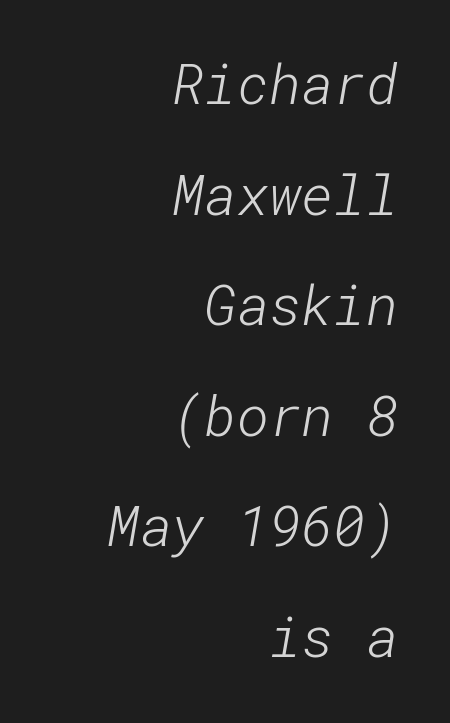
What stands out about the letter spacing? Nothing — it is the standard amount. Is the stroke heavy? The answer is a plain regular-or-lighter. If you drew a ruler down the right edge, every line would touch it. I'd call this a sans setting — the letters go barefoot. These lines stand farther apart than default settings would place them. Descender tails drop into unmarked territory.
